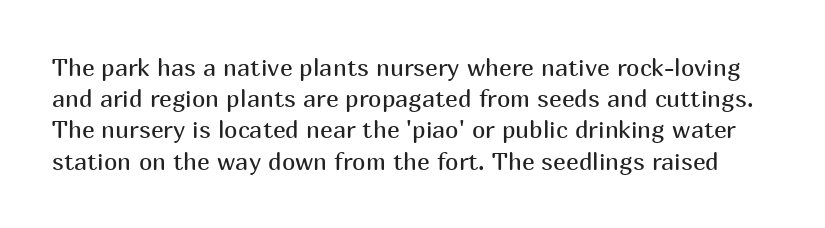
The image shows 24 px text type, upright; set normal line spacing (1.3x), normal letter spacing, not underlined.
